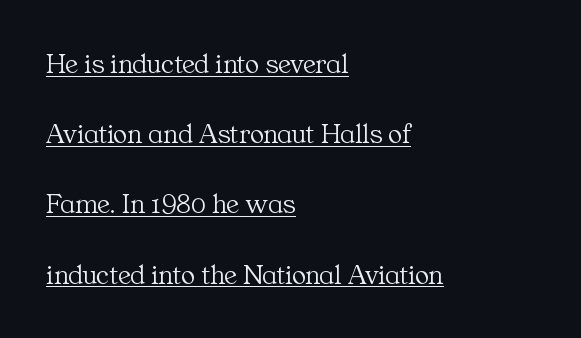
The letterforms sit shoulder to shoulder at normal distance. Stroke terminals: seriffed. The passage shown is typed in a proportional face where columns would drift. Loosely led — the rows are spread out. The lines in this sample share a left origin and differ only in where they stop. Stem width sits at or under what a default text font uses.
